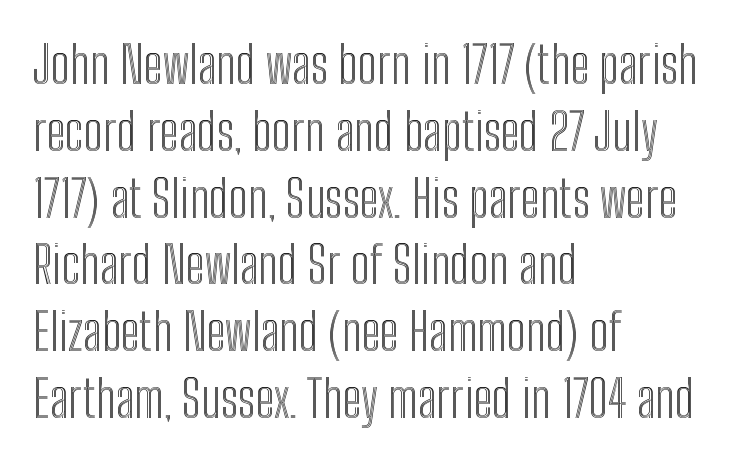
{"italic": "no", "width": "condensed", "x_height": "medium", "monospaced": "no", "underline": "no", "align": "left", "line_spacing": "normal", "line_spacing_ratio": 1.31, "letter_spacing": "normal", "letter_spacing_em": 0.0, "glyph_px": 51}
